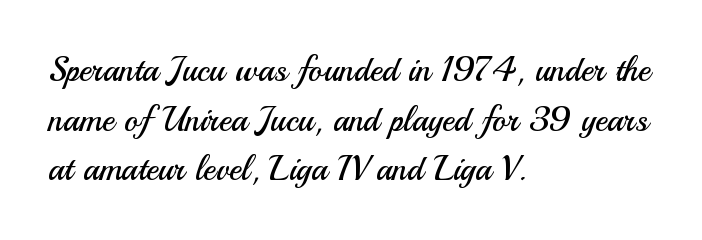
No feet cap the strokes, marking this as sans-serif type. A clean baseline with only descenders dipping below it. Caption: face not bold, strokes unweighted. Line beginnings align vertically; line endings do not. Normally led — the rows are evenly, conventionally spaced.
